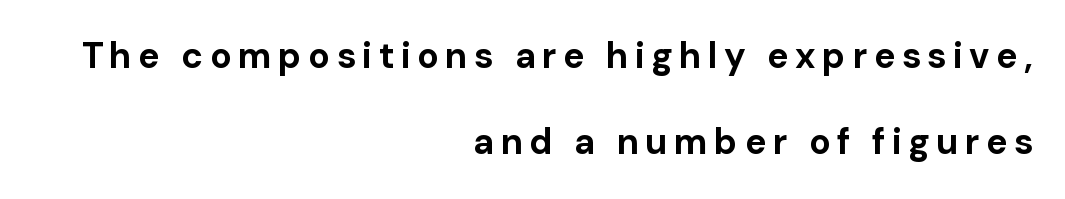
The image shows 36 px bold sans-serif type, upright; set right-aligned, loose line spacing (2.39x), not underlined; low stroke contrast and a medium x-height.
